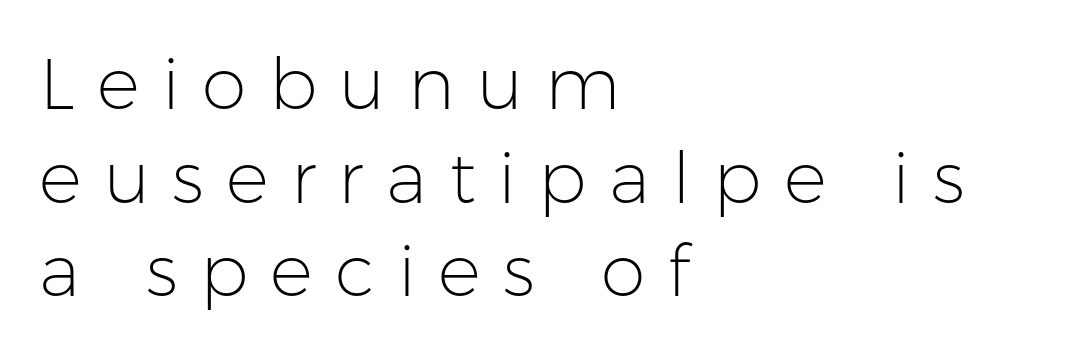
The image shows 72 px light sans-serif type, upright; set left-aligned, normal line spacing (1.3x), unusually wide letter spacing (+0.31 em), not underlined; low stroke contrast and a medium x-height.
